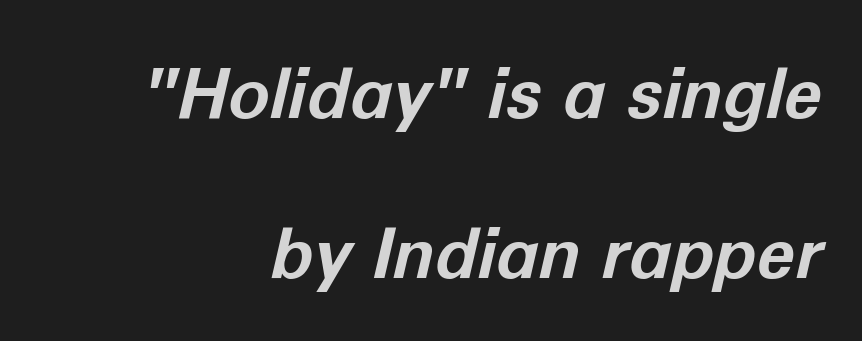
Q: Is the text bold? A: Yes.
Q: Is the text italic (slanted)? A: Yes, it leans right by about 12 degrees.
Q: Is the text underlined? A: No.
Q: How is the paragraph aligned? A: Right-aligned.
Q: Is the spacing between letters normal or unusually wide? A: Normal.
Q: Is the spacing between lines tight, normal or loose? A: Loose.
Q: Width (condensed, normal, or wide)? A: Normal.
Q: Stroke contrast? A: Low.
Q: x-height? A: Medium.
Q: Monospaced? A: No.
